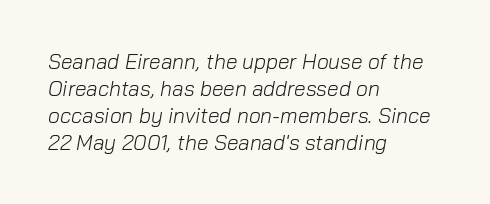
Q: Is the text bold? A: No.
Q: Is the text italic (slanted)? A: Yes, it leans right by about 10 degrees.
Q: Is the text underlined? A: No.
Q: How is the paragraph aligned? A: Left-aligned.
Q: Is the spacing between letters normal or unusually wide? A: Normal.
Q: Is the spacing between lines tight, normal or loose? A: Normal.
